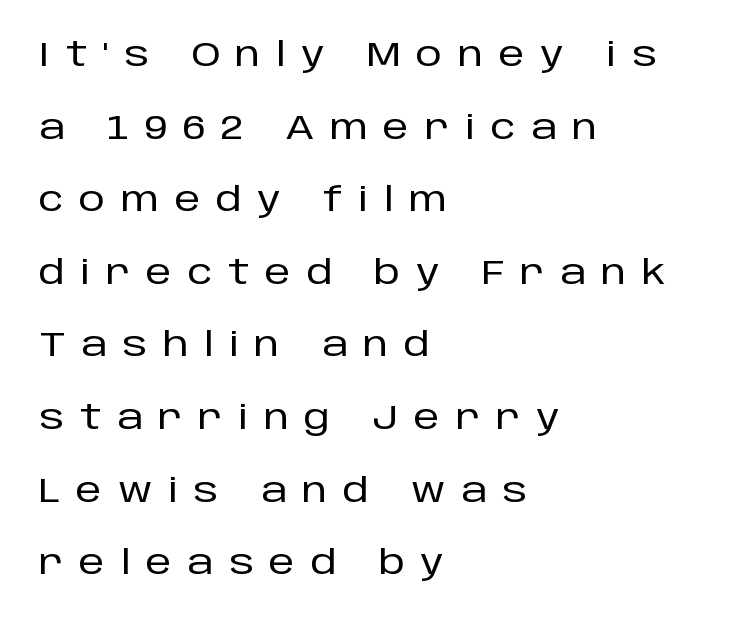
Q: Is the text italic (slanted)? A: No, it is upright.
Q: Is the typeface a serif or a sans-serif typeface? A: Sans-serif.
Q: Is the text underlined? A: No.
Q: How is the paragraph aligned? A: Left-aligned.
Q: Is the spacing between letters normal or unusually wide? A: Unusually wide.
Q: Is the spacing between lines tight, normal or loose? A: Loose.
Q: Width (condensed, normal, or wide)? A: Normal.
Q: Stroke contrast? A: Low.
Q: x-height? A: Large.
Q: Monospaced? A: No.
